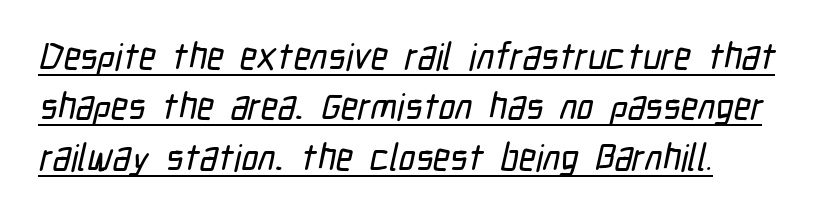
The specimen includes a rule beneath the text block's lines. The block of text has a typical density, with ordinary space between rows. The rendering keeps characters at their native spacing. Spacing verdict: proportional, widths tailored to each character. Classification — sans serif.
